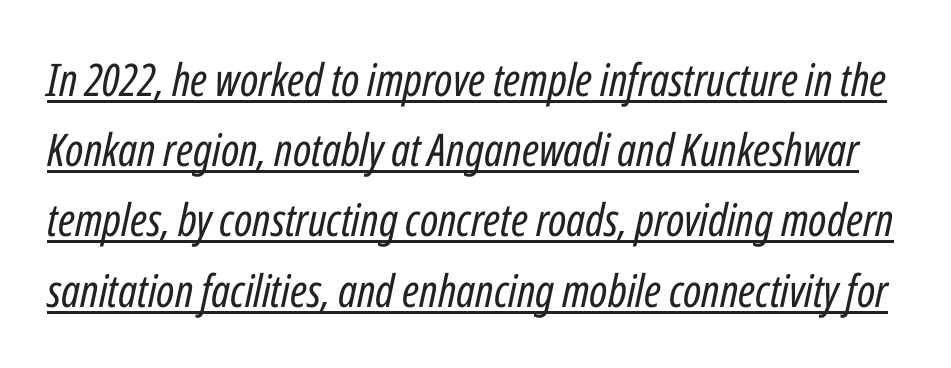
{"italic": "yes", "lean": "right", "slant_degrees": 12, "bold": "no", "weight": "regular", "width": "condensed", "stroke_contrast": "low", "x_height": "medium", "monospaced": "no", "underline": "yes", "line_spacing": "normal", "line_spacing_ratio": 1.56, "letter_spacing": "normal", "letter_spacing_em": 0.0, "glyph_px": 45}
